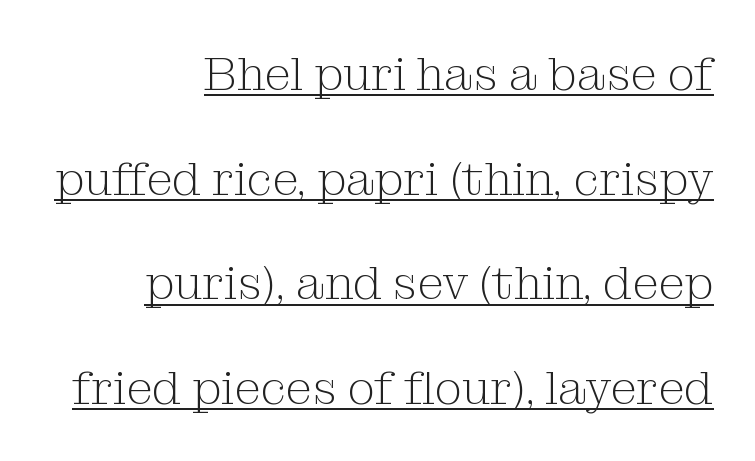
The image shows 48 px light serif type, upright; set right-aligned, loose line spacing (2.18x), normal letter spacing, underlined; medium stroke contrast and a medium x-height.
